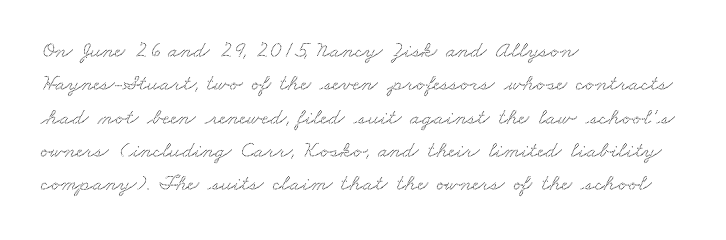
{"underline": "no", "align": "left", "line_spacing": "normal", "line_spacing_ratio": 1.45, "letter_spacing": "normal", "letter_spacing_em": 0.0, "glyph_px": 23}
